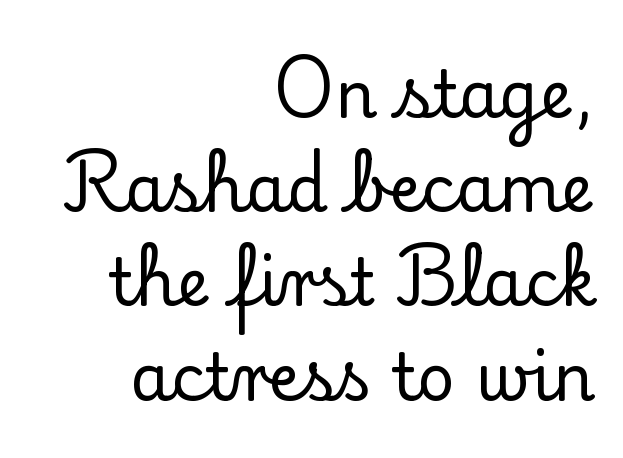
Q: Is the text italic (slanted)? A: No, it is upright.
Q: Is the typeface a serif or a sans-serif typeface? A: Serif.
Q: Is the text underlined? A: No.
Q: How is the paragraph aligned? A: Right-aligned.
Q: Is the spacing between letters normal or unusually wide? A: Normal.
Q: Is the spacing between lines tight, normal or loose? A: Normal.
Q: Width (condensed, normal, or wide)? A: Normal.
Q: Stroke contrast? A: Low.
Q: x-height? A: Small.
Q: Monospaced? A: No.
